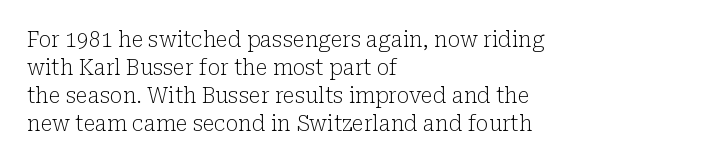
Visually the block forms a straight wall on the left and a jagged coastline on the right. Style check: upright. Bold? No — there's no thickening of the strokes. Notice how descenders clear the ascenders below comfortably — that's standard leading. Each word holds together tightly as a unit, with standard inter-letter gaps.
